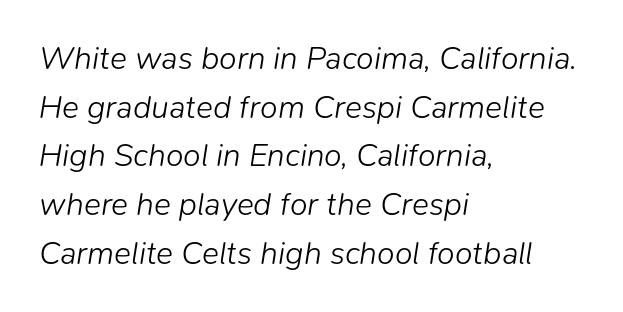
Q: Is the text bold? A: No.
Q: Is the text italic (slanted)? A: Yes, it leans right by about 9 degrees.
Q: Is the text underlined? A: No.
Q: How is the paragraph aligned? A: Left-aligned.
Q: Is the spacing between letters normal or unusually wide? A: Normal.
Q: Is the spacing between lines tight, normal or loose? A: Normal.
Q: Width (condensed, normal, or wide)? A: Normal.
Q: Stroke contrast? A: Low.
Q: x-height? A: Medium.
Q: Monospaced? A: No.
